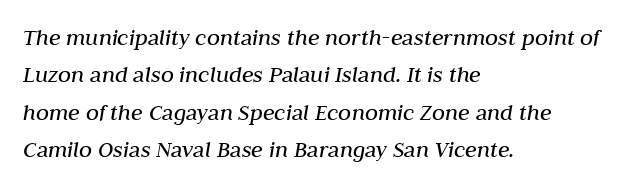
Letters have the restrained weight of plain body copy at most. Regarding leading, the lines here are spaced in the standard way. This rendering features lettering with no underline. Line beginnings align vertically; line endings do not. Honestly, the letter spacing is just normal — you wouldn't notice it.
